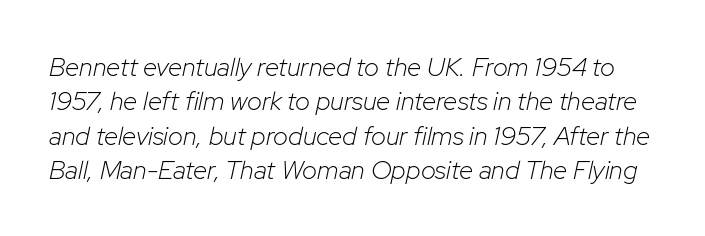
Check under the words: just untouched page. The typeface has the unassuming heft of standard copy or less. There is no visible air inserted between adjacent glyphs. The block of text has a typical density, with ordinary space between rows. In terms of posture, this sample is oblique.
